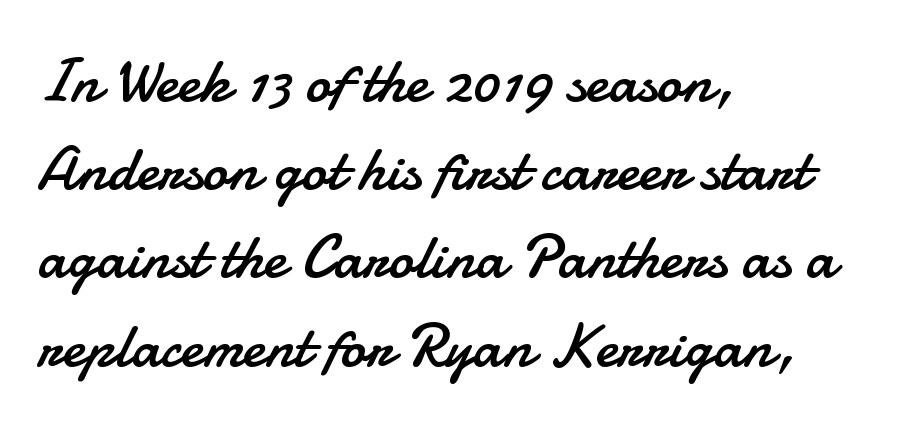
{"serif": "no", "bold": "no", "weight": "regular", "width": "normal", "stroke_contrast": "low", "x_height": "small", "monospaced": "no", "underline": "no", "align": "left", "line_spacing": "normal", "line_spacing_ratio": 1.4, "letter_spacing": "normal", "letter_spacing_em": 0.0, "glyph_px": 63}
